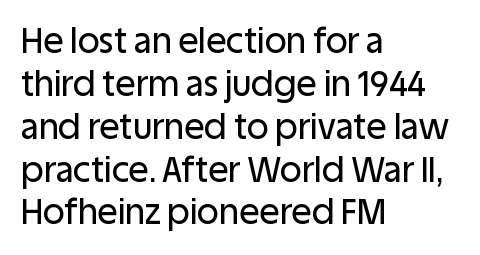
Italic: no, the glyphs are upright roman. The designer went with a sans here, leaving each stem footless. These lines stack with their left ends in a neat column. These lines are rendered in a variable-pitch font. Observe the ordinary spacing: letters are neighbours, not strangers. Rows of type keep a routine distance in the vertical direction.
